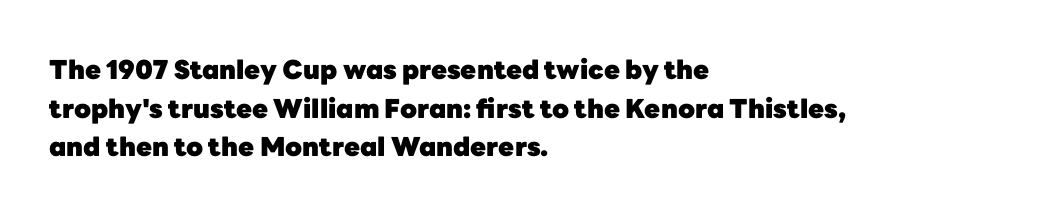
{"italic": "no", "bold": "yes", "underline": "no", "align": "left", "line_spacing": "normal", "line_spacing_ratio": 1.49, "letter_spacing": "normal", "letter_spacing_em": 0.0, "glyph_px": 26}
